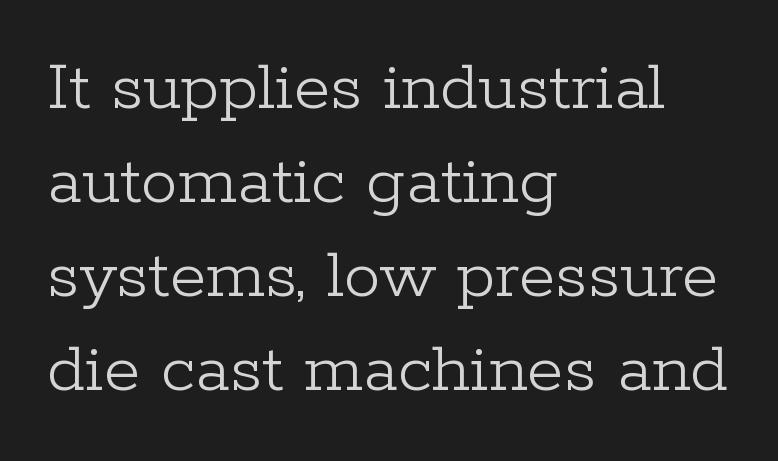
Q: Is the text bold? A: No.
Q: Is the text italic (slanted)? A: No, it is upright.
Q: Is the typeface a serif or a sans-serif typeface? A: Serif.
Q: Is the text underlined? A: No.
Q: How is the paragraph aligned? A: Left-aligned.
Q: Is the spacing between letters normal or unusually wide? A: Normal.
Q: Is the spacing between lines tight, normal or loose? A: Normal.
Q: Width (condensed, normal, or wide)? A: Normal.
Q: Stroke contrast? A: Low.
Q: x-height? A: Medium.
Q: Monospaced? A: No.
